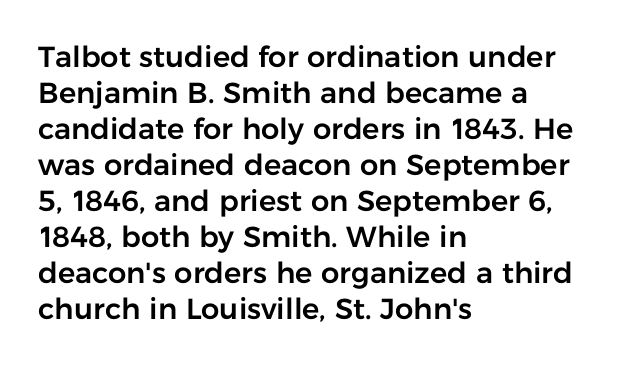
The image shows 29 px sans-serif type, upright; set left-aligned, line spacing 1.24x, normal letter spacing, not underlined; low stroke contrast and a medium x-height.
